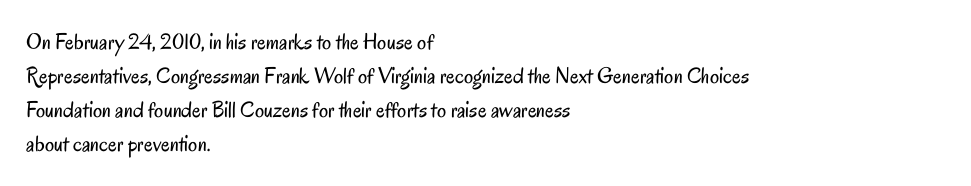
Q: Is the text bold? A: No.
Q: Is the text italic (slanted)? A: No, it is upright.
Q: Is the text underlined? A: No.
Q: How is the paragraph aligned? A: Left-aligned.
Q: Is the spacing between letters normal or unusually wide? A: Normal.
Q: Is the spacing between lines tight, normal or loose? A: Normal.
